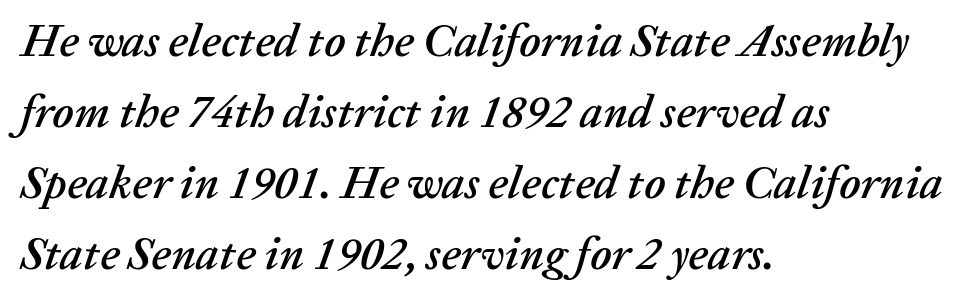
{"italic": "yes", "lean": "right", "slant_degrees": 20, "width": "normal", "stroke_contrast": "low", "x_height": "medium", "monospaced": "no", "underline": "no", "align": "left", "line_spacing": "normal", "line_spacing_ratio": 1.54, "letter_spacing": "normal", "letter_spacing_em": 0.0, "glyph_px": 46}
